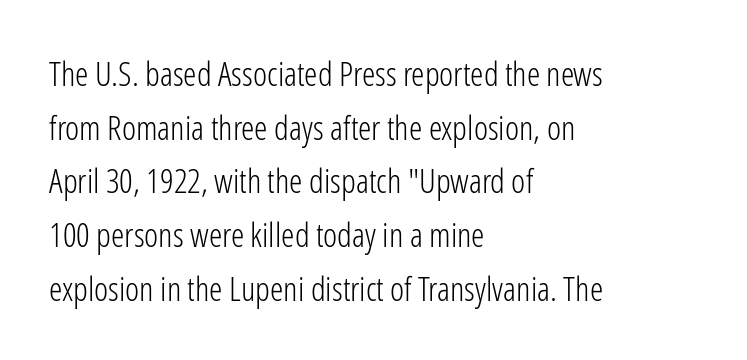
Q: Is the text bold? A: No.
Q: Is the text italic (slanted)? A: No, it is upright.
Q: Is the typeface a serif or a sans-serif typeface? A: Sans-serif.
Q: Is the text underlined? A: No.
Q: How is the paragraph aligned? A: Left-aligned.
Q: Is the spacing between letters normal or unusually wide? A: Normal.
Q: Is the spacing between lines tight, normal or loose? A: Normal.
Q: Width (condensed, normal, or wide)? A: Condensed.
Q: Stroke contrast? A: Low.
Q: x-height? A: Medium.
Q: Monospaced? A: No.
